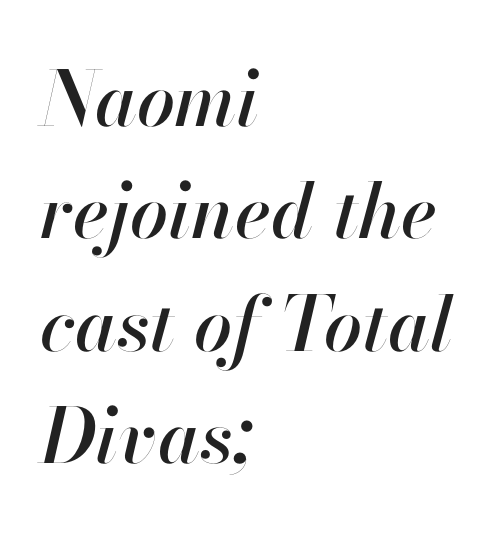
{"italic": "yes", "lean": "right", "slant_degrees": 13, "width": "normal", "stroke_contrast": "high", "x_height": "small", "monospaced": "no", "underline": "no", "align": "left", "line_spacing": "normal", "line_spacing_ratio": 1.48, "letter_spacing": "normal", "letter_spacing_em": 0.0, "glyph_px": 76}
